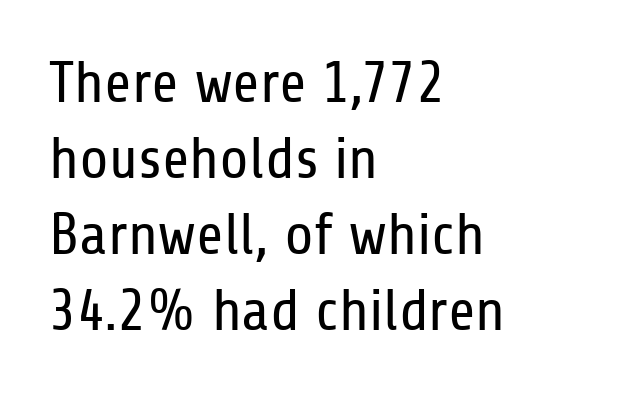
Caption: face not bold, strokes unweighted. A classic flush-left, rag-right setting is used for this passage. Check under the words: just untouched page. A typesetter would call this leading conventional body-copy spacing.
